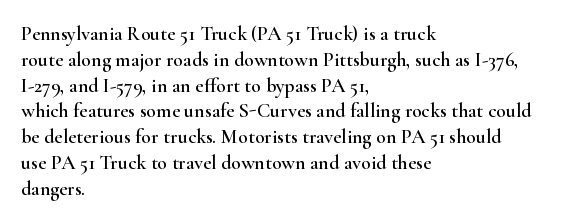
{"italic": "no", "underline": "no", "align": "left", "line_spacing": "normal", "line_spacing_ratio": 1.29, "letter_spacing": "normal", "letter_spacing_em": 0.0, "glyph_px": 20}
